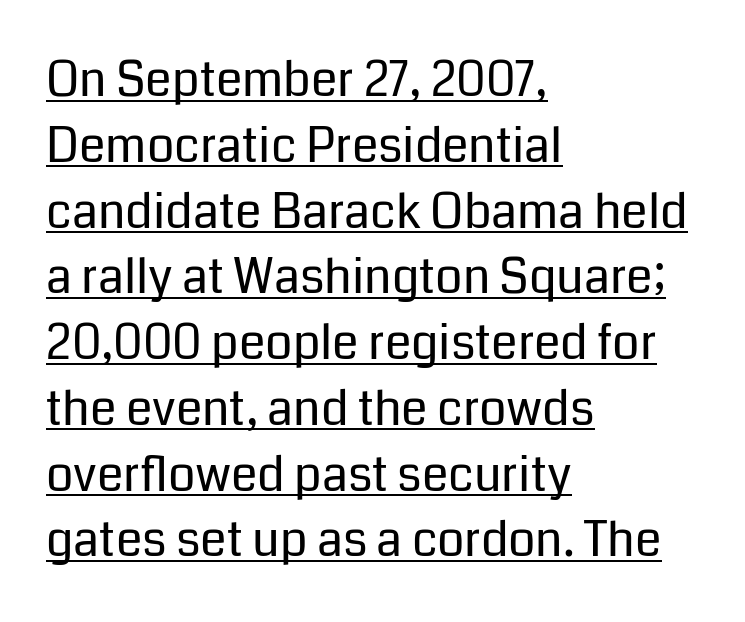
Q: Is the text bold? A: No.
Q: Is the text italic (slanted)? A: No, it is upright.
Q: Is the typeface a serif or a sans-serif typeface? A: Sans-serif.
Q: Is the text underlined? A: Yes.
Q: How is the paragraph aligned? A: Left-aligned.
Q: Is the spacing between letters normal or unusually wide? A: Normal.
Q: Is the spacing between lines tight, normal or loose? A: Normal.
Q: Width (condensed, normal, or wide)? A: Normal.
Q: Stroke contrast? A: Low.
Q: x-height? A: Medium.
Q: Monospaced? A: No.
